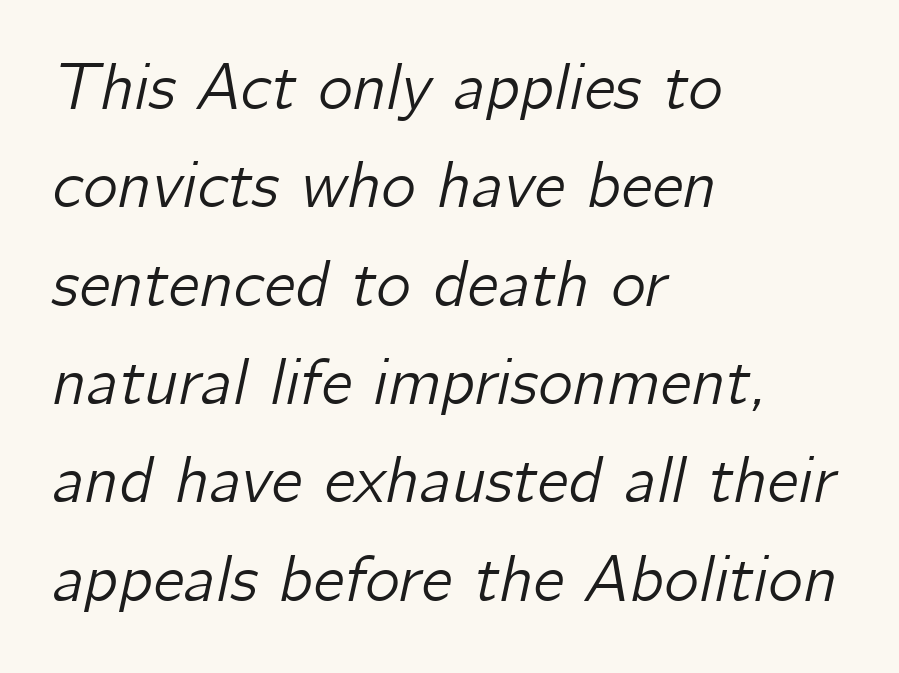
{"italic": "yes", "lean": "right", "slant_degrees": 12, "width": "normal", "stroke_contrast": "low", "x_height": "medium", "monospaced": "no", "underline": "no", "align": "left", "line_spacing": "normal", "line_spacing_ratio": 1.49, "letter_spacing": "normal", "letter_spacing_em": 0.0, "glyph_px": 66}
